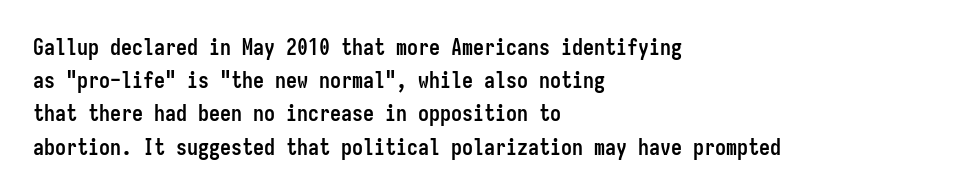
{"italic": "no", "bold": "yes", "underline": "no", "align": "left", "line_spacing": "normal", "line_spacing_ratio": 1.51, "letter_spacing": "normal", "letter_spacing_em": 0.0, "glyph_px": 22}
